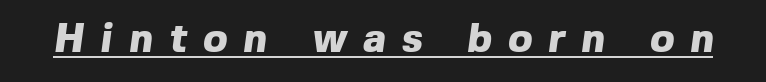
Q: Is the text bold? A: Yes.
Q: Is the typeface a serif or a sans-serif typeface? A: Sans-serif.
Q: Is the text underlined? A: Yes.
Q: Is the spacing between letters normal or unusually wide? A: Unusually wide.
Q: Width (condensed, normal, or wide)? A: Normal.
Q: x-height? A: Medium.
Q: Monospaced? A: No.
